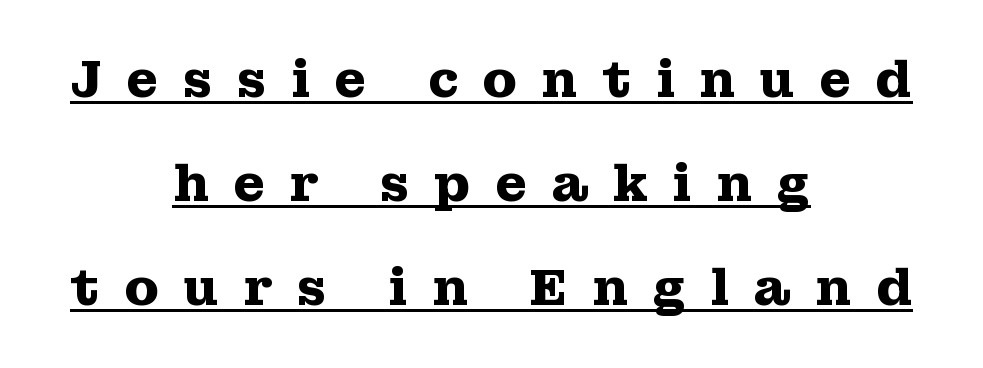
The font's upright variant was chosen for this text. The passage shown has open, widely tracked lettering throughout. Proportional: the letters do not fall into vertical columns. You can tell from the footed stems that serif type was used. A dark, heavy texture on the line: the type is bold. Underline: present.
